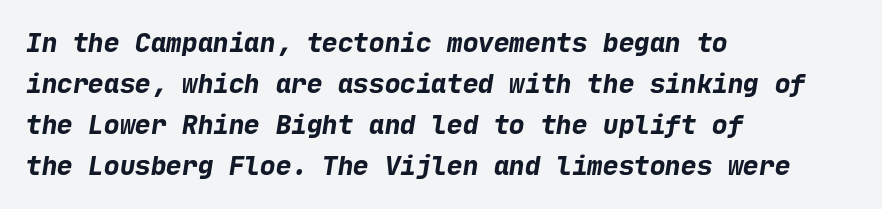
{"bold": "yes", "underline": "no", "align": "left", "line_spacing": "normal", "line_spacing_ratio": 1.58, "letter_spacing": "normal", "letter_spacing_em": 0.0, "glyph_px": 26}
